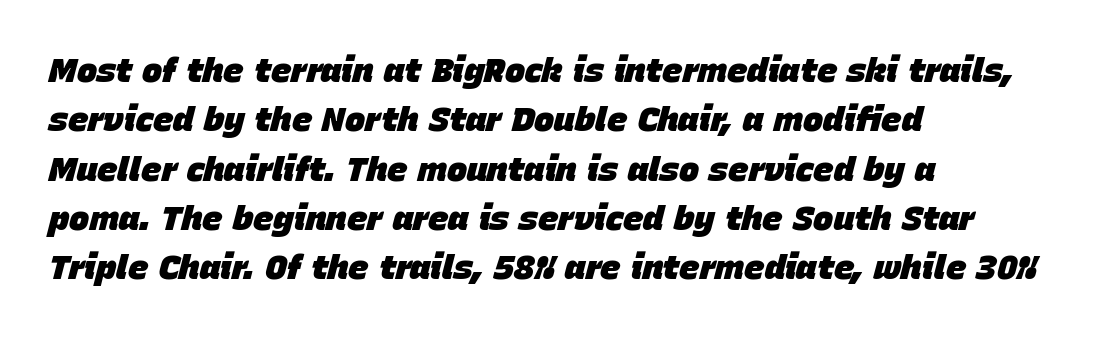
The image shows 34 px heavy type, italic (leaning right); set left-aligned, normal line spacing (1.45x), normal letter spacing, not underlined; low stroke contrast and a large x-height.
